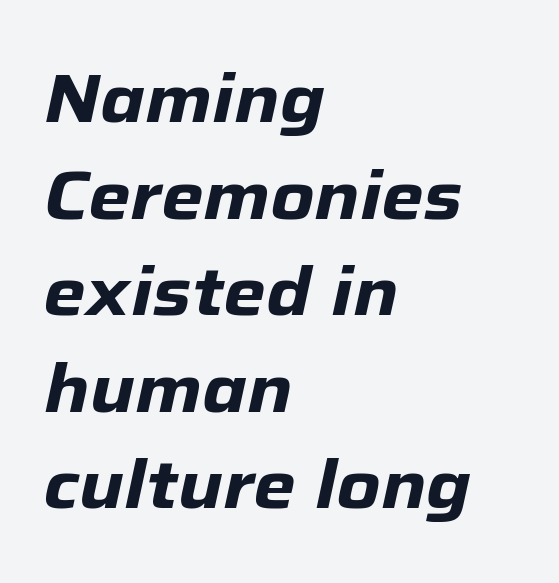
Q: Is the text bold? A: Yes.
Q: Is the text italic (slanted)? A: Yes, it leans right by about 12 degrees.
Q: Is the text underlined? A: No.
Q: How is the paragraph aligned? A: Left-aligned.
Q: Is the spacing between letters normal or unusually wide? A: Normal.
Q: Is the spacing between lines tight, normal or loose? A: Normal.
Q: Width (condensed, normal, or wide)? A: Normal.
Q: Stroke contrast? A: Low.
Q: x-height? A: Medium.
Q: Monospaced? A: No.
